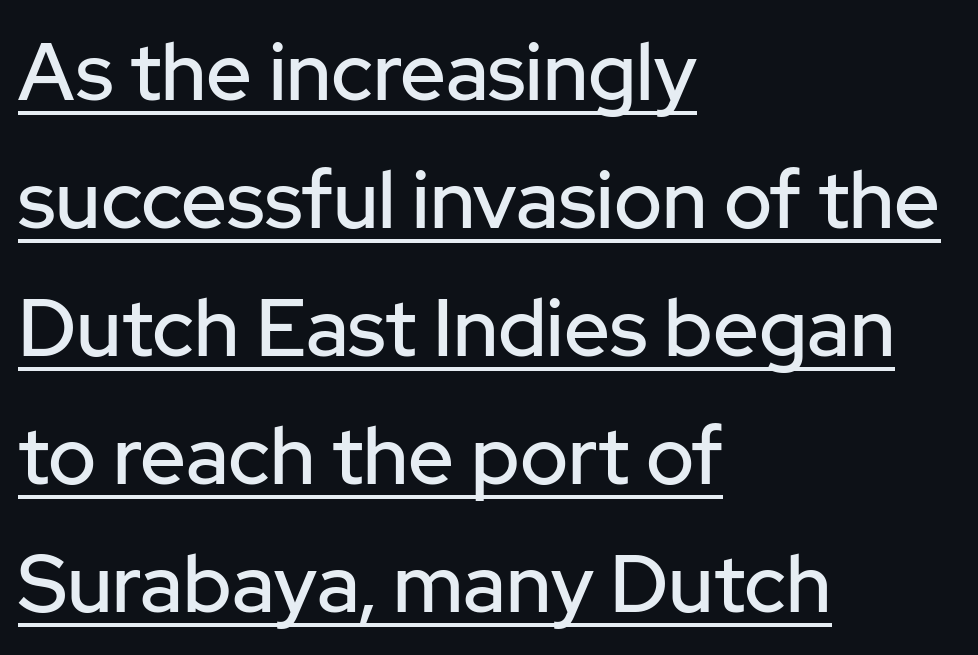
The image shows 80 px sans-serif type, upright; set left-aligned, normal line spacing (1.6x), normal letter spacing, underlined; low stroke contrast and a medium x-height.
